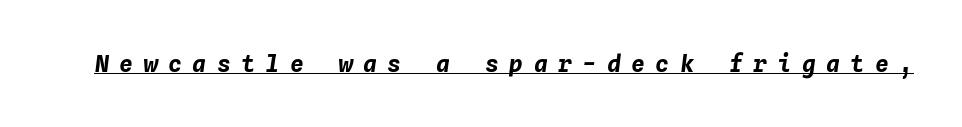
Q: Is the text bold? A: Yes.
Q: Is the text italic (slanted)? A: Yes, it leans right by about 4 degrees.
Q: Is the text underlined? A: Yes.
Q: Is the spacing between letters normal or unusually wide? A: Unusually wide.
